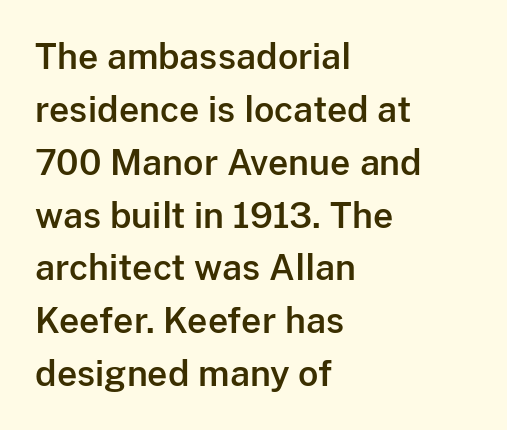
{"serif": "no", "italic": "no", "width": "normal", "stroke_contrast": "low", "x_height": "medium", "monospaced": "no", "underline": "no", "align": "left", "line_spacing": "normal", "line_spacing_ratio": 1.51, "letter_spacing": "normal", "letter_spacing_em": 0.0, "glyph_px": 35}
